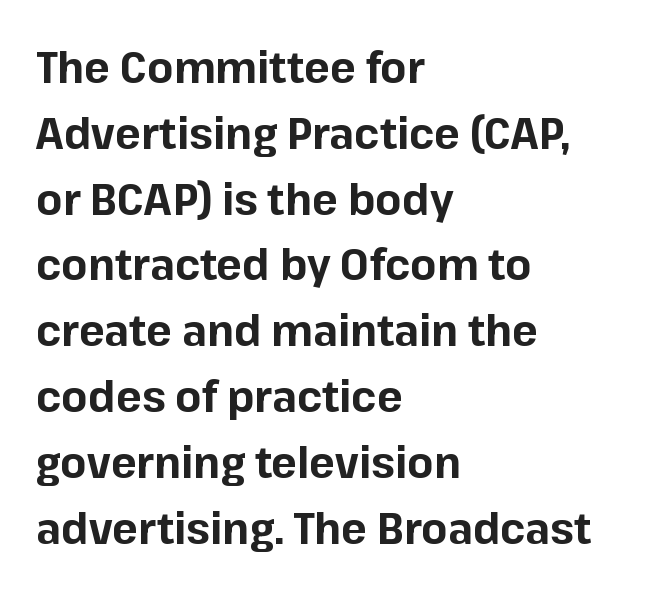
The image shows 43 px bold sans-serif type, upright; set left-aligned, normal line spacing (1.53x), normal letter spacing, not underlined; low stroke contrast and a medium x-height.
